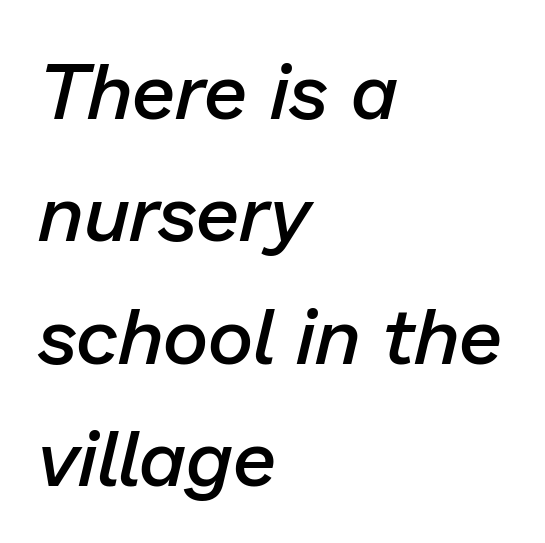
The image shows 79 px semibold type, italic (leaning right); set left-aligned, normal line spacing (1.55x), normal letter spacing, not underlined; low stroke contrast and a medium x-height.
